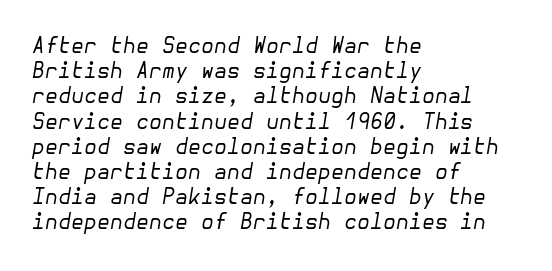
When letters slant like this, we call the style italic. Plain, unruled lines of type. The passage shown is not bold in any degree. In terms of letterspacing, this is plain default setting. The paragraph shown leans on its left margin.
